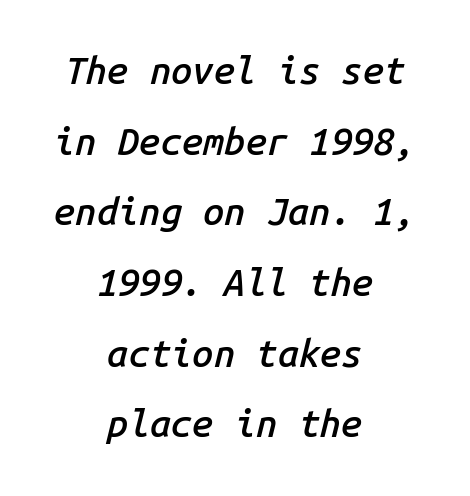
The face used here is rendered with its standard letterfit. Emphasis-style slanted type is in use. Does the weight exceed regular? Yes, but only to semibold. Monospaced: the letters line up in strict vertical columns. Notice how the passage keeps no hard edge, just a central spine.
